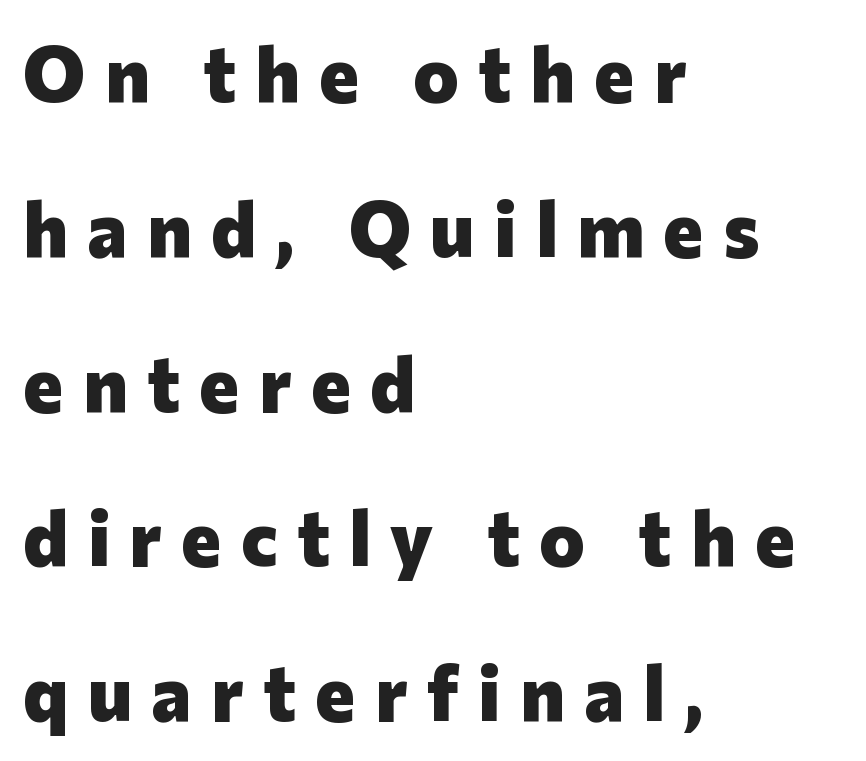
The face used here is rendered with a markedly widened letterfit. The characters look thick and weighty, a clear bold. Characters remain perfectly vertical along every line. I'd call this a sans setting — the letters go barefoot. Line starts are locked; line ends wander.
